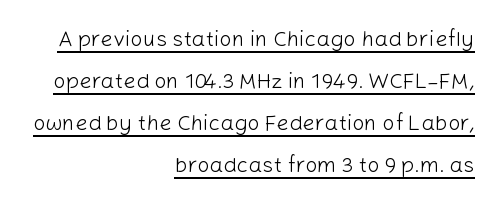
Q: Is the text bold? A: No.
Q: Is the text italic (slanted)? A: No, it is upright.
Q: Is the text underlined? A: Yes.
Q: How is the paragraph aligned? A: Right-aligned.
Q: Is the spacing between letters normal or unusually wide? A: Normal.
Q: Is the spacing between lines tight, normal or loose? A: Loose.
